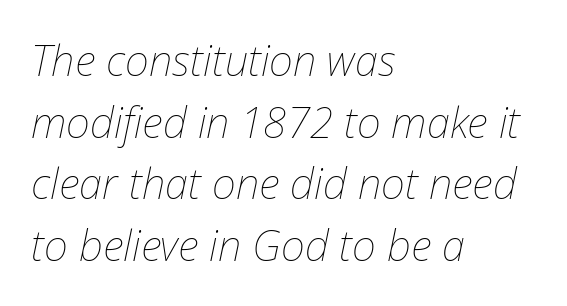
{"italic": "yes", "lean": "right", "slant_degrees": 12, "bold": "no", "weight": "thin", "width": "normal", "stroke_contrast": "low", "x_height": "medium", "monospaced": "no", "underline": "no", "align": "left", "line_spacing": "normal", "line_spacing_ratio": 1.47, "letter_spacing": "normal", "letter_spacing_em": 0.0, "glyph_px": 42}
